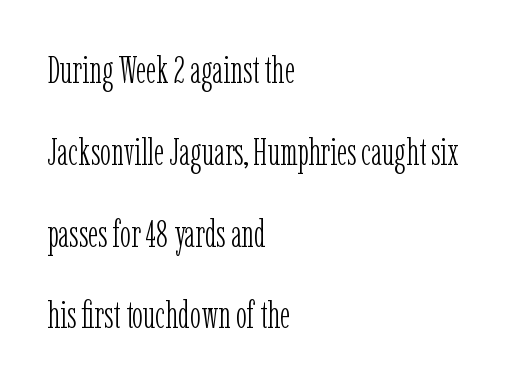
Q: Is the text bold? A: No.
Q: Is the text italic (slanted)? A: No, it is upright.
Q: Is the typeface a serif or a sans-serif typeface? A: Serif.
Q: Is the text underlined? A: No.
Q: How is the paragraph aligned? A: Left-aligned.
Q: Is the spacing between letters normal or unusually wide? A: Normal.
Q: Is the spacing between lines tight, normal or loose? A: Loose.
Q: Width (condensed, normal, or wide)? A: Condensed.
Q: Stroke contrast? A: Low.
Q: x-height? A: Medium.
Q: Monospaced? A: No.
